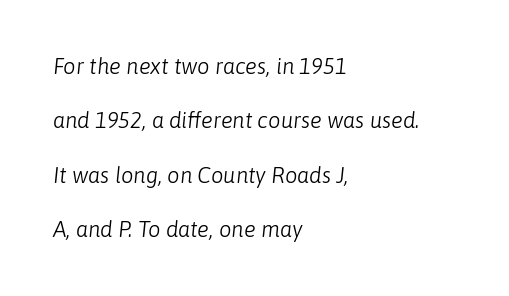
Emphasis-style slanted type is in use. The paragraph has a hard left edge and a soft right edge. No chunkiness to these letters — they're not bold. These lines keep a tight, regular rhythm from letter to letter. The lines are spread far apart with generous leading.
